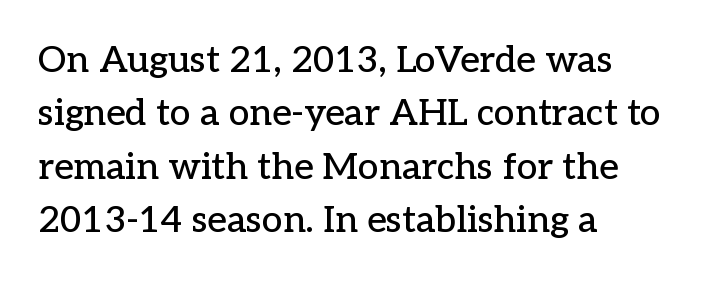
The image shows 37 px serif type, upright; set left-aligned, normal line spacing (1.44x), normal letter spacing, not underlined; low stroke contrast and a medium x-height.
